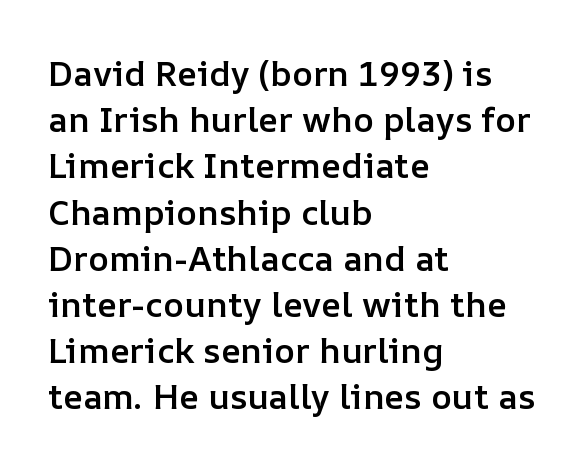
{"italic": "no", "bold": "semi", "weight": "semibold", "width": "normal", "stroke_contrast": "low", "x_height": "medium", "monospaced": "no", "underline": "no", "align": "left", "line_spacing": "normal", "line_spacing_ratio": 1.32, "letter_spacing": "normal", "letter_spacing_em": 0.0, "glyph_px": 35}
